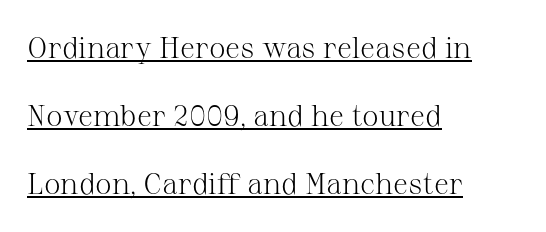
{"serif": "yes", "italic": "no", "bold": "no", "weight": "light", "width": "normal", "stroke_contrast": "medium", "x_height": "medium", "monospaced": "no", "underline": "yes", "align": "left", "line_spacing": "loose", "line_spacing_ratio": 2.27, "letter_spacing": "normal", "letter_spacing_em": 0.0, "glyph_px": 30}
